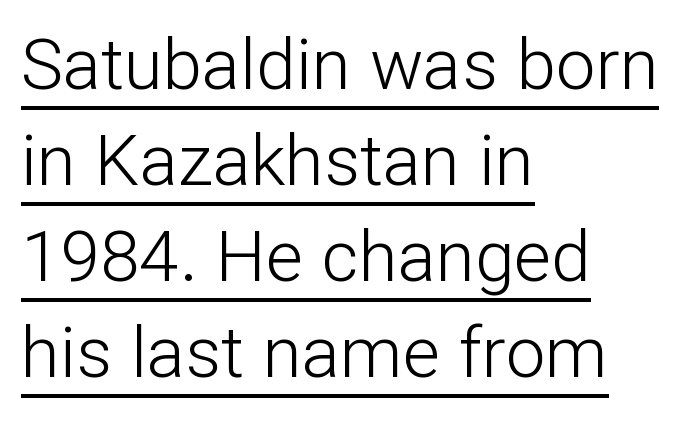
{"serif": "no", "italic": "no", "bold": "no", "weight": "light", "width": "normal", "stroke_contrast": "low", "x_height": "medium", "monospaced": "no", "underline": "yes", "align": "left", "line_spacing": "normal", "line_spacing_ratio": 1.35, "letter_spacing": "normal", "letter_spacing_em": 0.0, "glyph_px": 71}
